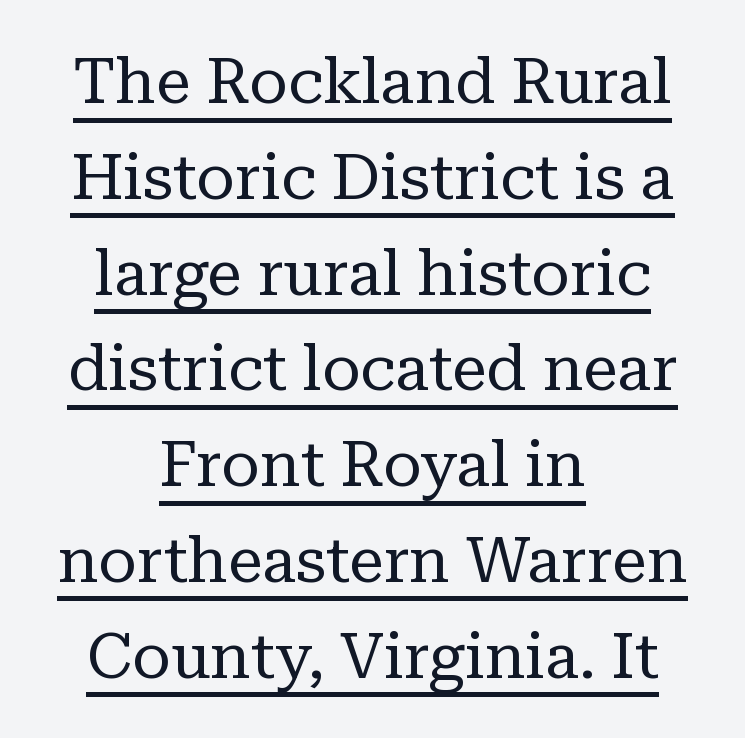
{"serif": "yes", "italic": "no", "bold": "no", "weight": "regular", "width": "normal", "stroke_contrast": "low", "x_height": "medium", "monospaced": "no", "underline": "yes", "align": "center", "line_spacing": "normal", "line_spacing_ratio": 1.52, "letter_spacing": "normal", "letter_spacing_em": 0.0, "glyph_px": 63}
